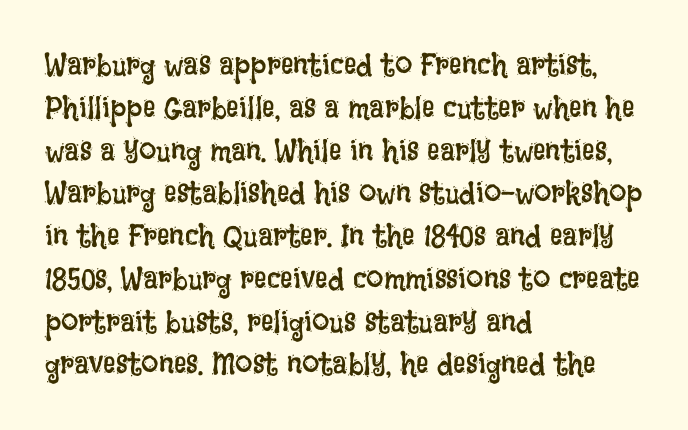
Q: Is the text bold? A: No.
Q: Is the text italic (slanted)? A: No, it is upright.
Q: Is the text underlined? A: No.
Q: How is the paragraph aligned? A: Left-aligned.
Q: Is the spacing between letters normal or unusually wide? A: Normal.
Q: Is the spacing between lines tight, normal or loose? A: Normal.
Q: Width (condensed, normal, or wide)? A: Condensed.
Q: Stroke contrast? A: Low.
Q: x-height? A: Large.
Q: Monospaced? A: No.
